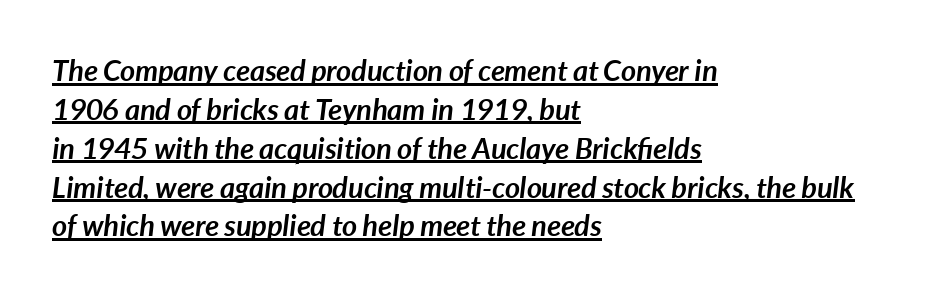
Q: Is the text bold? A: Yes.
Q: Is the text italic (slanted)? A: Yes, it leans right by about 7 degrees.
Q: Is the text underlined? A: Yes.
Q: How is the paragraph aligned? A: Left-aligned.
Q: Is the spacing between letters normal or unusually wide? A: Normal.
Q: Is the spacing between lines tight, normal or loose? A: Normal.
Q: Width (condensed, normal, or wide)? A: Normal.
Q: Stroke contrast? A: Low.
Q: x-height? A: Medium.
Q: Monospaced? A: No.
